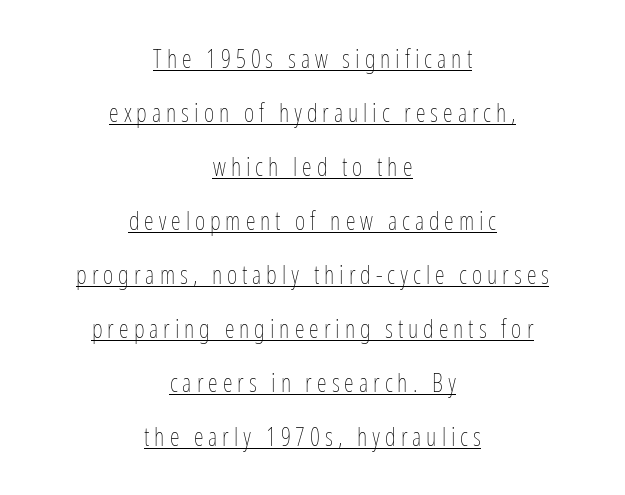
In terms of letterspacing, this is a distinctly airy, spread setting. This rendering features underlined lettering. Every stem runs plumb, perpendicular to the baseline. Heaviness? Minimal to ordinary, like unemphasized prose.
